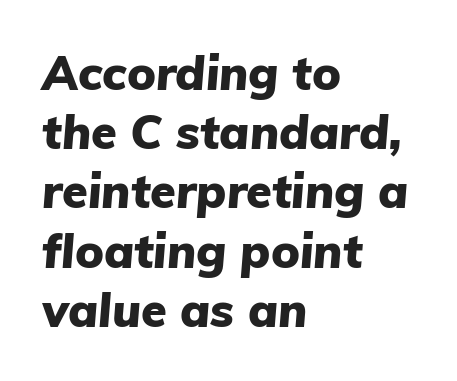
The image shows 47 px heavy type, italic (leaning right); set left-aligned, normal line spacing (1.26x), normal letter spacing, not underlined; low stroke contrast and a medium x-height.
